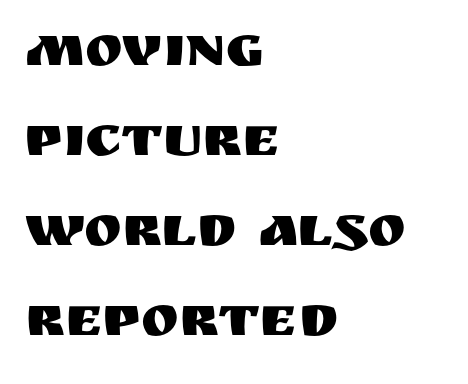
{"serif": "no", "italic": "no", "width": "normal", "stroke_contrast": "medium", "x_height": "large", "monospaced": "no", "underline": "no", "align": "left", "line_spacing": "normal", "line_spacing_ratio": 1.58, "letter_spacing": "normal", "letter_spacing_em": 0.0, "glyph_px": 57}
